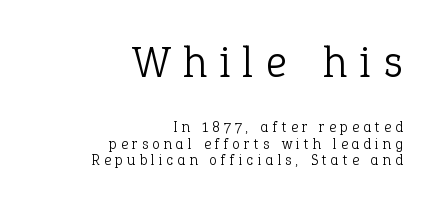
{"serif": "yes", "italic": "no", "bold": "no", "weight": "light", "width": "normal", "stroke_contrast": "low", "x_height": "medium", "monospaced": "no", "underline": "no", "align": "right", "line_spacing": "tight", "line_spacing_ratio": 1.1, "letter_spacing": "wide", "letter_spacing_em": 0.29, "larger_block": "first", "size_ratio": 3.0, "glyph_px": 45}
